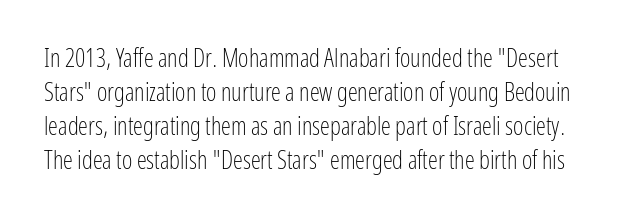
The image shows 25 px text type, upright; set normal line spacing (1.36x), normal letter spacing, not underlined.
